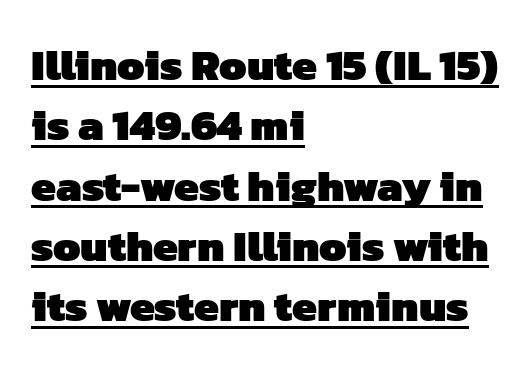
The image shows 44 px heavy sans-serif type; set left-aligned, normal line spacing (1.37x), normal letter spacing, underlined; low stroke contrast and a medium x-height.
